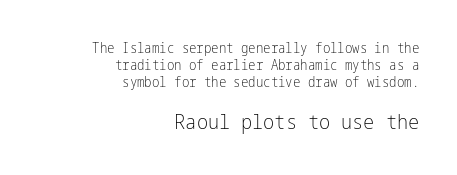
{"italic": "no", "bold": "no", "underline": "no", "align": "right", "line_spacing_ratio": 1.22, "letter_spacing": "normal", "letter_spacing_em": 0.0, "larger_block": "second", "size_ratio": 1.5, "glyph_px": 21}
